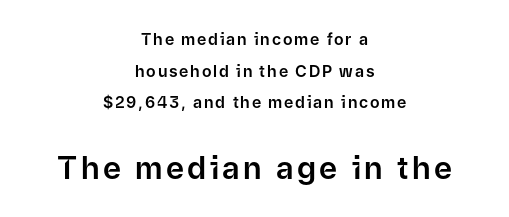
{"serif": "no", "italic": "no", "width": "normal", "stroke_contrast": "low", "x_height": "medium", "monospaced": "no", "underline": "no", "align": "center", "line_spacing": "loose", "line_spacing_ratio": 1.97, "larger_block": "second", "size_ratio": 1.94, "glyph_px": 31}
